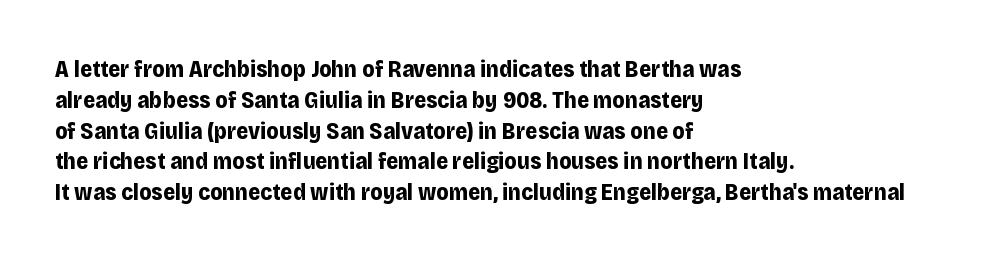
It's the straight-up-and-down kind of type. Descender tails drop into unmarked territory. Weight check: bold — yes, fully. Line beginnings align vertically; line endings do not.
